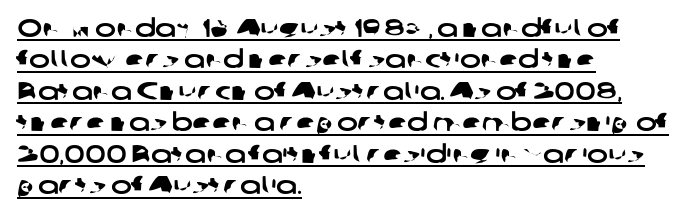
{"underline": "yes", "align": "left", "line_spacing": "normal", "line_spacing_ratio": 1.26, "letter_spacing": "normal", "letter_spacing_em": 0.0, "glyph_px": 25}
